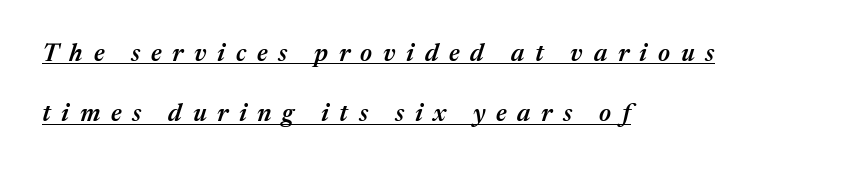
Q: Is the text bold? A: Semi-bold.
Q: Is the text italic (slanted)? A: Yes, it leans right by about 17 degrees.
Q: Is the text underlined? A: Yes.
Q: How is the paragraph aligned? A: Left-aligned.
Q: Is the spacing between letters normal or unusually wide? A: Unusually wide.
Q: Is the spacing between lines tight, normal or loose? A: Loose.
